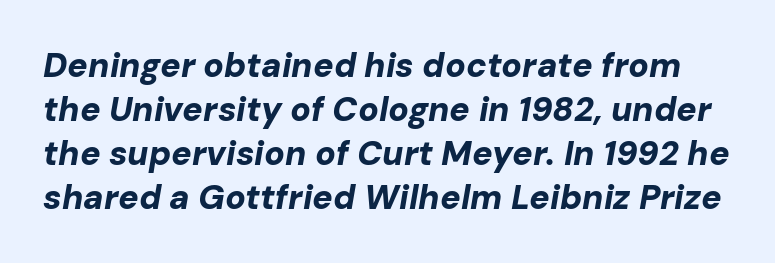
Q: Is the text bold? A: Yes.
Q: Is the text italic (slanted)? A: Yes, it leans right by about 10 degrees.
Q: Is the text underlined? A: No.
Q: Is the spacing between letters normal or unusually wide? A: Normal.
Q: Is the spacing between lines tight, normal or loose? A: Normal.
Q: Width (condensed, normal, or wide)? A: Normal.
Q: Stroke contrast? A: Low.
Q: x-height? A: Medium.
Q: Monospaced? A: No.
